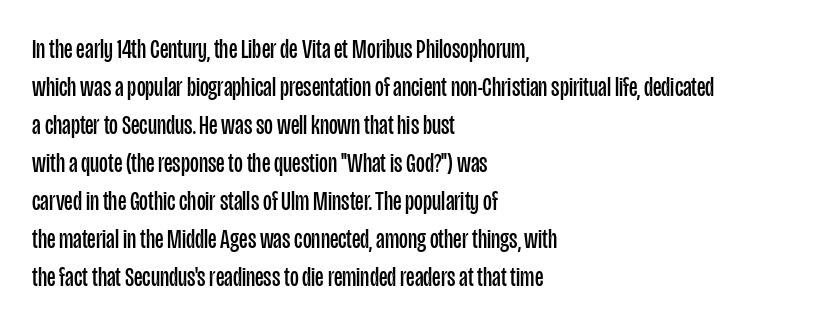
{"italic": "no", "bold": "no", "underline": "no", "align": "left", "line_spacing": "normal", "line_spacing_ratio": 1.41, "letter_spacing": "normal", "letter_spacing_em": 0.0, "glyph_px": 27}
